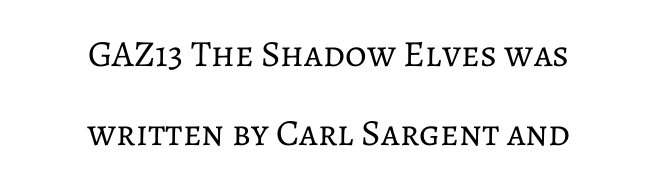
{"italic": "no", "bold": "no", "weight": "regular", "width": "normal", "stroke_contrast": "low", "x_height": "medium", "monospaced": "no", "underline": "no", "align": "center", "line_spacing": "loose", "line_spacing_ratio": 2.13, "letter_spacing": "normal", "letter_spacing_em": 0.0, "glyph_px": 37}
